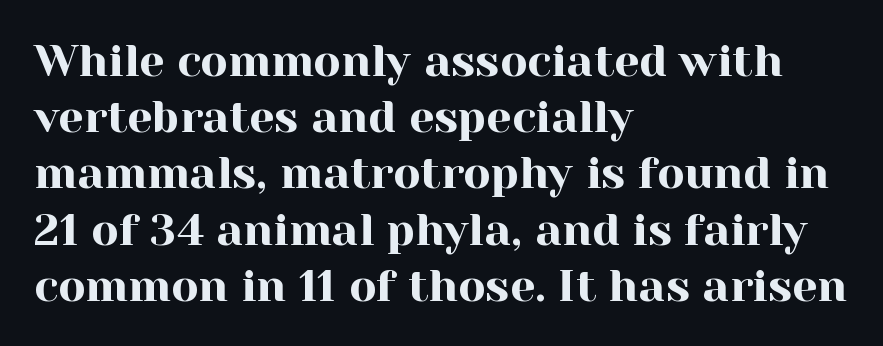
The image shows 45 px serif type, upright; set left-aligned, normal line spacing (1.25x), normal letter spacing, not underlined; a medium x-height.
